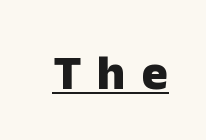
The image shows 49 px heavy sans-serif type, upright; set unusually wide letter spacing (+0.33 em), underlined; low stroke contrast and a medium x-height.
